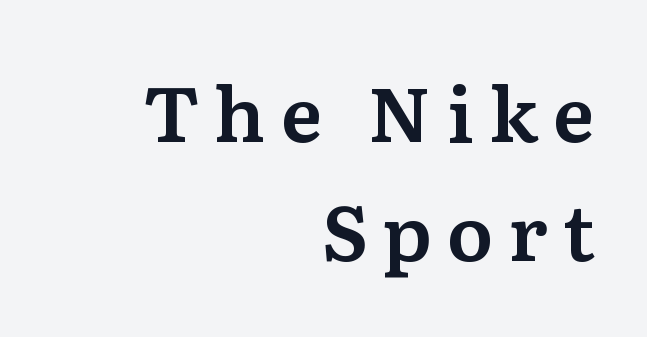
The image shows 76 px serif type, upright; set right-aligned, normal line spacing (1.56x), unusually wide letter spacing (+0.2 em), not underlined; medium stroke contrast and a medium x-height.
